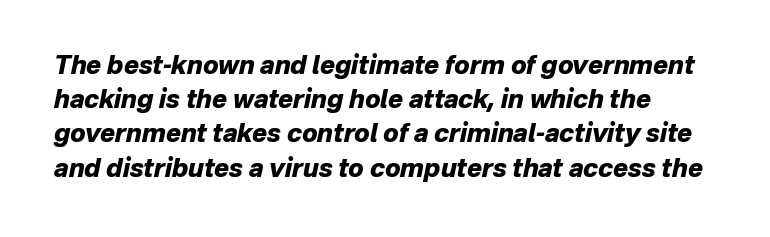
Q: Is the text bold? A: Yes.
Q: Is the text italic (slanted)? A: Yes, it leans right by about 12 degrees.
Q: Is the text underlined? A: No.
Q: Is the spacing between letters normal or unusually wide? A: Normal.
Q: Is the spacing between lines tight, normal or loose? A: Normal.
